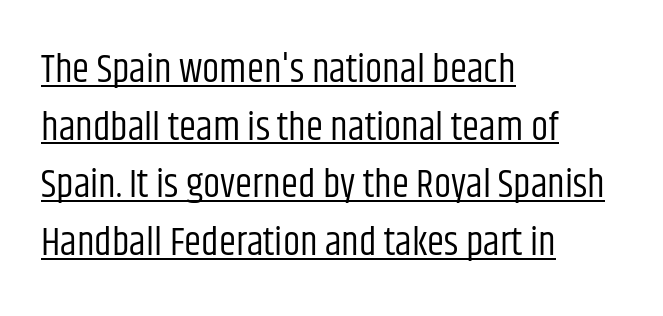
Decoration check: the copy is underlined. Quick note: interline space is typical. The characters are drawn with everyday or finer stroke widths. I'd call this a sans setting — the letters go barefoot. The type sits square on the baseline with zero lean.
